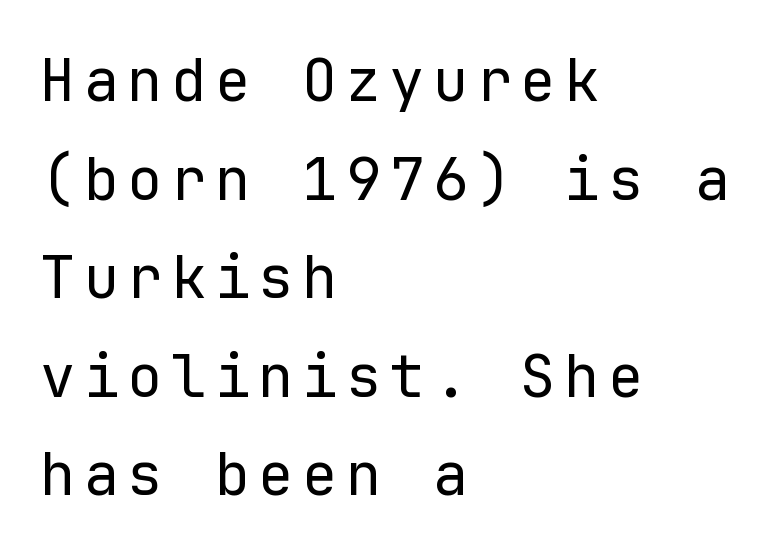
Q: Is the text bold? A: No.
Q: Is the text italic (slanted)? A: No, it is upright.
Q: Is the typeface a serif or a sans-serif typeface? A: Sans-serif.
Q: Is the text underlined? A: No.
Q: How is the paragraph aligned? A: Left-aligned.
Q: Is the spacing between lines tight, normal or loose? A: Normal.
Q: Width (condensed, normal, or wide)? A: Normal.
Q: Stroke contrast? A: Low.
Q: x-height? A: Medium.
Q: Monospaced? A: Yes.
